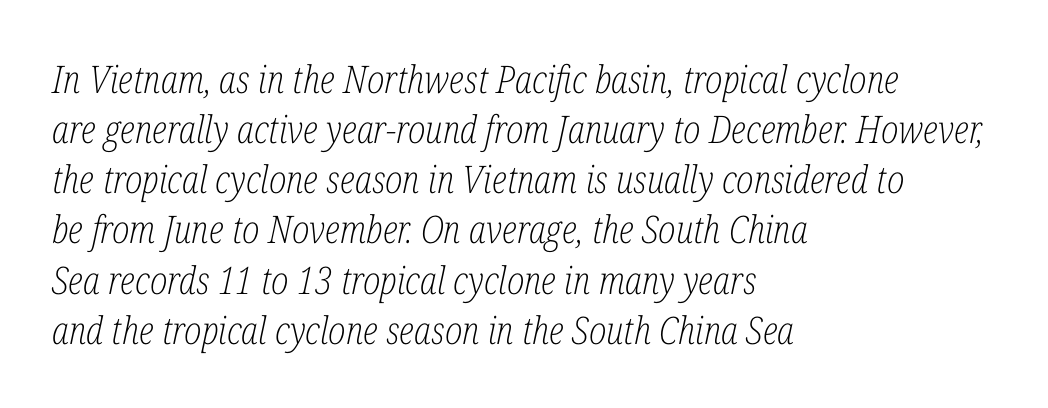
{"serif": "yes", "italic": "yes", "lean": "right", "slant_degrees": 12, "bold": "no", "weight": "light", "width": "condensed", "stroke_contrast": "low", "x_height": "medium", "monospaced": "no", "underline": "no", "align": "left", "line_spacing": "normal", "line_spacing_ratio": 1.32, "letter_spacing": "normal", "letter_spacing_em": 0.0, "glyph_px": 38}
